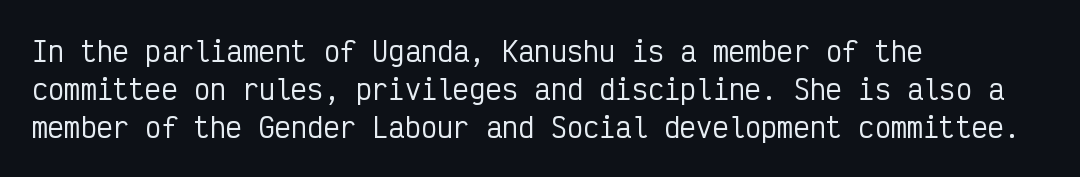
The ragged edge is on the right, which tells us the setting is flush left. Underline: absent. Does the leading feel generous? No, just average. The type is set solid horizontally, with unmodified tracking.
